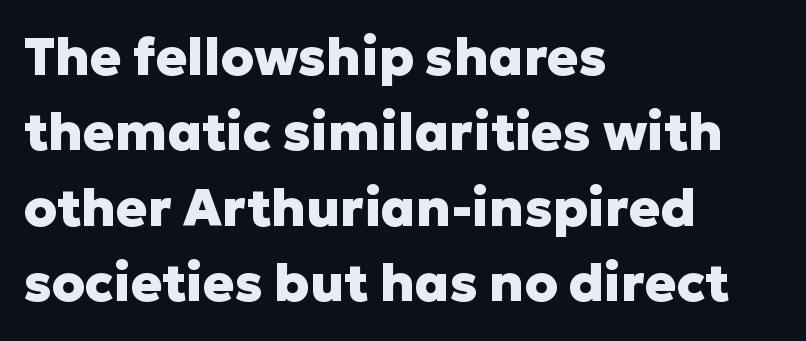
Q: Is the text bold? A: Yes.
Q: Is the text italic (slanted)? A: No, it is upright.
Q: Is the typeface a serif or a sans-serif typeface? A: Sans-serif.
Q: Is the text underlined? A: No.
Q: How is the paragraph aligned? A: Left-aligned.
Q: Is the spacing between letters normal or unusually wide? A: Normal.
Q: Is the spacing between lines tight, normal or loose? A: Normal.
Q: Width (condensed, normal, or wide)? A: Normal.
Q: Stroke contrast? A: Low.
Q: x-height? A: Medium.
Q: Monospaced? A: No.
